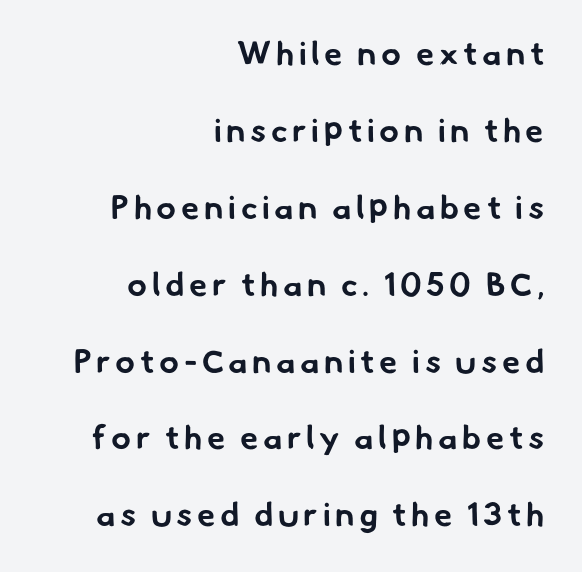
{"serif": "no", "bold": "yes", "weight": "bold", "width": "normal", "stroke_contrast": "low", "x_height": "small", "monospaced": "no", "underline": "no", "align": "right", "line_spacing": "loose", "line_spacing_ratio": 2.33, "glyph_px": 33}
